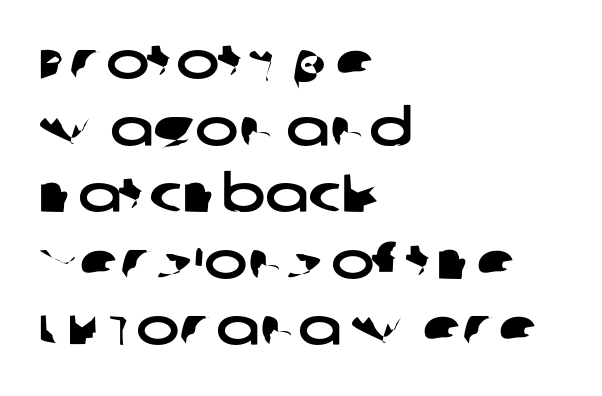
The image shows 52 px wide sans-serif type; set left-aligned, normal line spacing (1.28x), normal letter spacing, not underlined; low stroke contrast and a large x-height.
